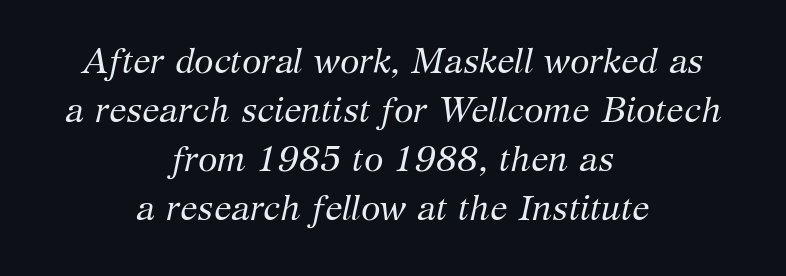
{"serif": "yes", "italic": "yes", "lean": "right", "slant_degrees": 12, "bold": "no", "weight": "regular", "width": "normal", "stroke_contrast": "medium", "x_height": "medium", "monospaced": "no", "underline": "no", "align": "center", "line_spacing": "normal", "line_spacing_ratio": 1.4, "letter_spacing": "normal", "letter_spacing_em": 0.0, "glyph_px": 35}
